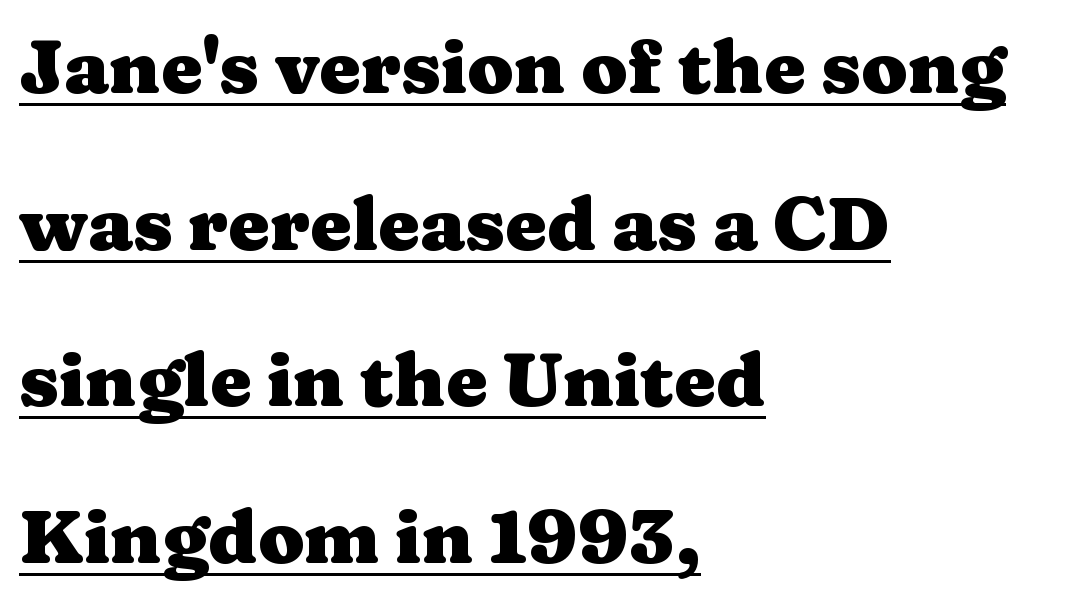
The rendering uses natural spacing where letterforms have individual widths. Quick note: interline space is abundant. Emphasis is given by a line drawn under the lettering. The letters stand upright; this is a roman face.
